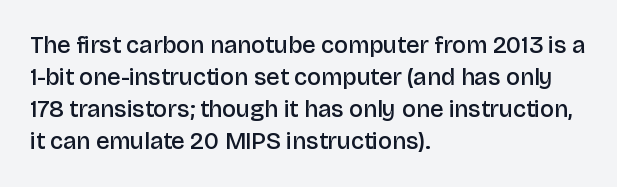
The image shows 24 px text type, upright; set left-aligned, normal line spacing (1.34x), normal letter spacing, not underlined.
